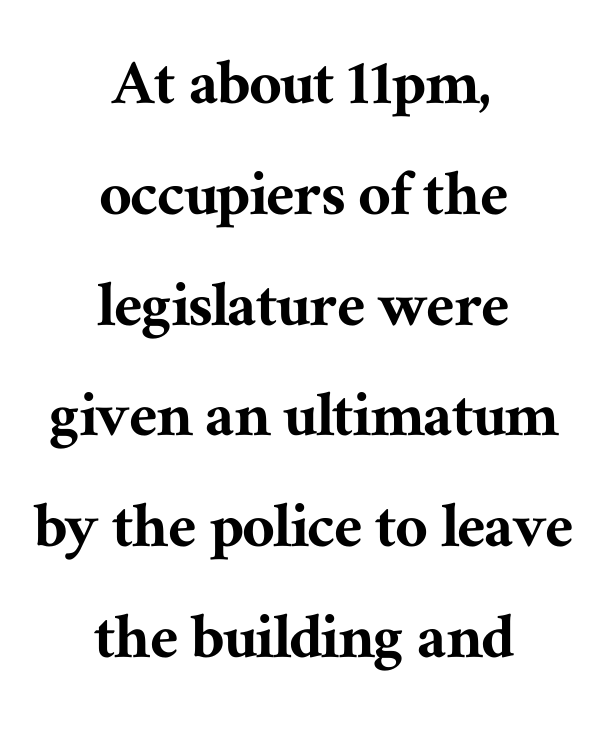
Q: Is the text italic (slanted)? A: No, it is upright.
Q: Is the typeface a serif or a sans-serif typeface? A: Serif.
Q: Is the text underlined? A: No.
Q: How is the paragraph aligned? A: Centered.
Q: Is the spacing between letters normal or unusually wide? A: Normal.
Q: Is the spacing between lines tight, normal or loose? A: Normal.
Q: Width (condensed, normal, or wide)? A: Normal.
Q: Stroke contrast? A: Medium.
Q: x-height? A: Medium.
Q: Monospaced? A: No.
